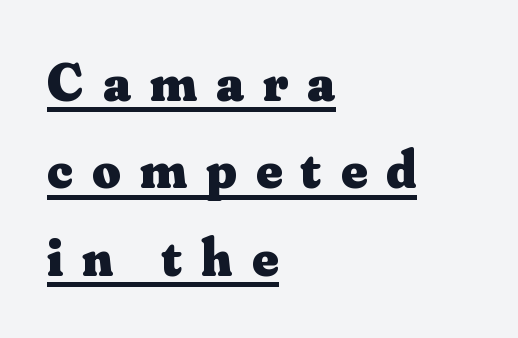
Q: Is the text bold? A: Yes.
Q: Is the text italic (slanted)? A: No, it is upright.
Q: Is the typeface a serif or a sans-serif typeface? A: Serif.
Q: Is the text underlined? A: Yes.
Q: How is the paragraph aligned? A: Left-aligned.
Q: Is the spacing between letters normal or unusually wide? A: Unusually wide.
Q: Is the spacing between lines tight, normal or loose? A: Normal.
Q: Width (condensed, normal, or wide)? A: Normal.
Q: Stroke contrast? A: Medium.
Q: x-height? A: Small.
Q: Monospaced? A: No.
